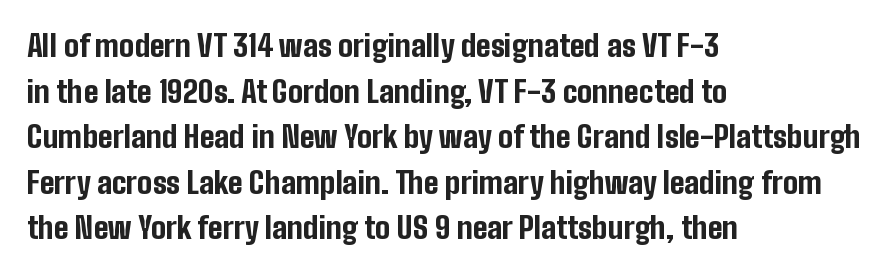
{"serif": "no", "italic": "no", "bold": "yes", "weight": "bold", "width": "condensed", "stroke_contrast": "low", "x_height": "medium", "monospaced": "no", "underline": "no", "align": "left", "line_spacing": "normal", "line_spacing_ratio": 1.52, "letter_spacing": "normal", "letter_spacing_em": 0.0, "glyph_px": 30}
